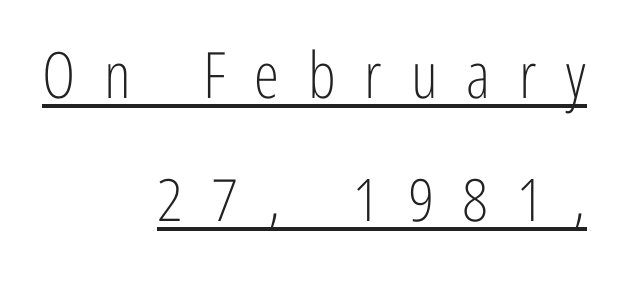
The leading is generous, giving the passage an open texture. Stroke mass is kept to a normal reading level or below. Compared with undecorated copy, this sample adds a rule below the words. The text block is weighted toward the right margin, trailing off unevenly leftward. These lines are composed in type without serifs. Posture: upright roman.
